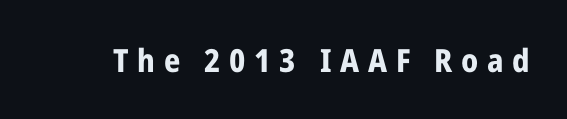
{"serif": "no", "italic": "no", "bold": "yes", "weight": "bold", "width": "condensed", "stroke_contrast": "low", "x_height": "medium", "monospaced": "no", "underline": "no", "letter_spacing": "wide", "letter_spacing_em": 0.27, "glyph_px": 32}
